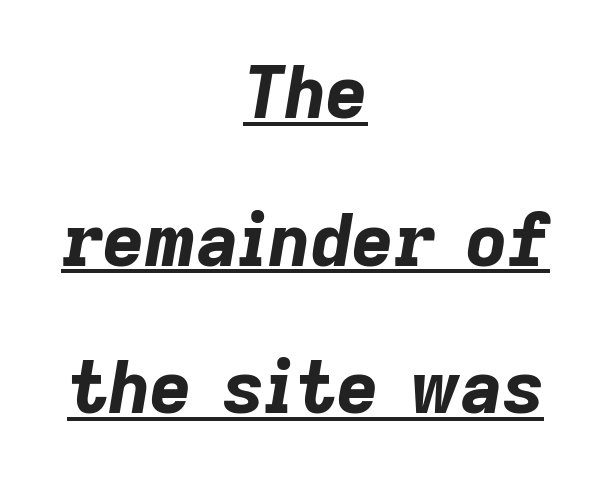
The image shows 72 px bold type, italic (leaning right); set centered, loose line spacing (2.05x), normal letter spacing, underlined; low stroke contrast and a medium x-height.
